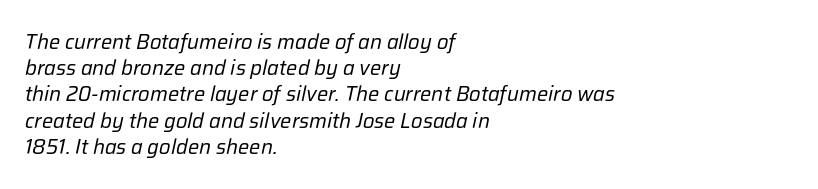
The image shows 21 px text type, italic (leaning right); set left-aligned, normal line spacing (1.25x), normal letter spacing, not underlined.
